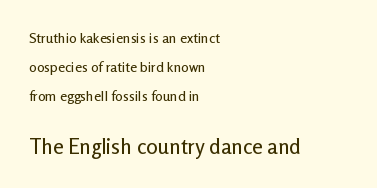
Q: Is the text italic (slanted)? A: No, it is upright.
Q: Is the text underlined? A: No.
Q: How is the paragraph aligned? A: Left-aligned.
Q: Is the spacing between letters normal or unusually wide? A: Normal.
Q: Is the spacing between lines tight, normal or loose? A: Loose.
Q: Which block of text is set in a larger size, the first (top) or the second (bottom)? A: The second (bottom) one.
